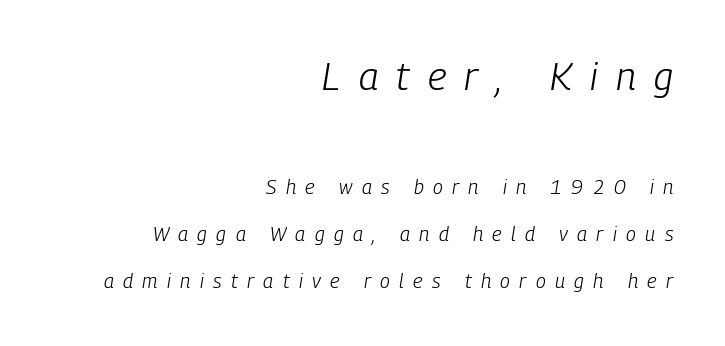
{"italic": "yes", "lean": "right", "slant_degrees": 9, "bold": "no", "weight": "light", "width": "condensed", "stroke_contrast": "low", "x_height": "medium", "monospaced": "no", "underline": "no", "align": "right", "line_spacing": "loose", "line_spacing_ratio": 2.34, "letter_spacing": "wide", "letter_spacing_em": 0.47, "larger_block": "first", "size_ratio": 1.95, "glyph_px": 39}
